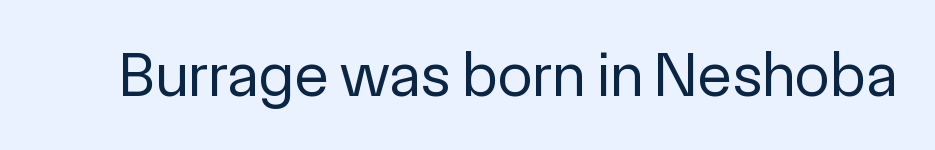
Q: Is the text bold? A: No.
Q: Is the text italic (slanted)? A: No, it is upright.
Q: Is the typeface a serif or a sans-serif typeface? A: Sans-serif.
Q: Is the text underlined? A: No.
Q: Is the spacing between letters normal or unusually wide? A: Normal.
Q: Width (condensed, normal, or wide)? A: Normal.
Q: x-height? A: Medium.
Q: Monospaced? A: No.
